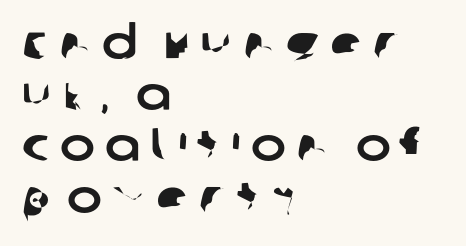
Q: Is the typeface a serif or a sans-serif typeface? A: Sans-serif.
Q: Is the text underlined? A: No.
Q: How is the paragraph aligned? A: Left-aligned.
Q: Is the spacing between letters normal or unusually wide? A: Unusually wide.
Q: Is the spacing between lines tight, normal or loose? A: Tight.
Q: Width (condensed, normal, or wide)? A: Normal.
Q: Stroke contrast? A: Low.
Q: x-height? A: Large.
Q: Monospaced? A: No.
